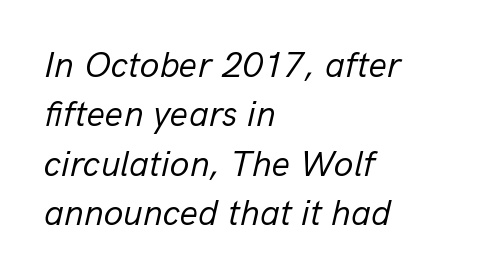
{"italic": "yes", "lean": "right", "slant_degrees": 13, "bold": "no", "weight": "regular", "width": "normal", "stroke_contrast": "low", "x_height": "medium", "monospaced": "no", "underline": "no", "align": "left", "line_spacing": "normal", "line_spacing_ratio": 1.37, "letter_spacing": "normal", "letter_spacing_em": 0.0, "glyph_px": 36}
